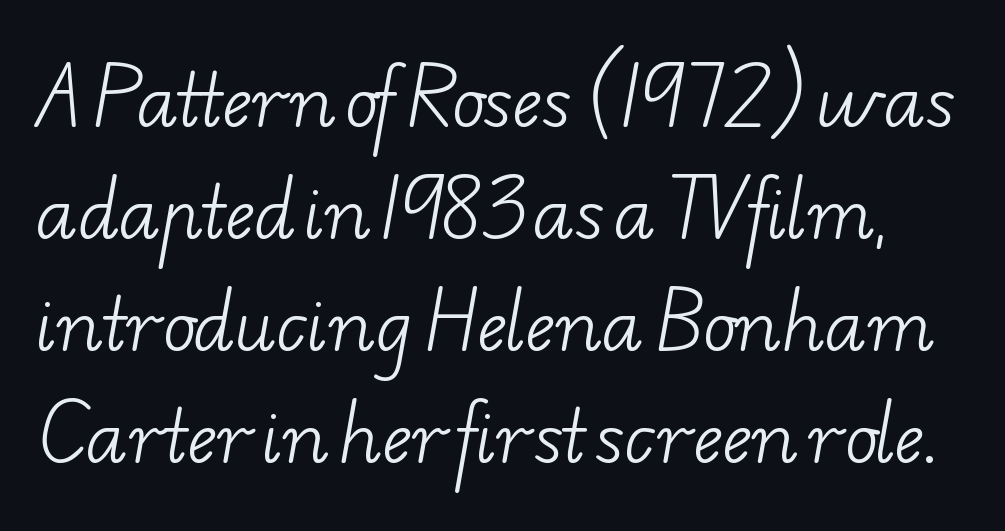
{"serif": "yes", "bold": "no", "weight": "light", "width": "wide", "stroke_contrast": "low", "x_height": "small", "monospaced": "no", "underline": "no", "line_spacing": "normal", "line_spacing_ratio": 1.6, "letter_spacing": "normal", "letter_spacing_em": 0.0, "glyph_px": 70}
